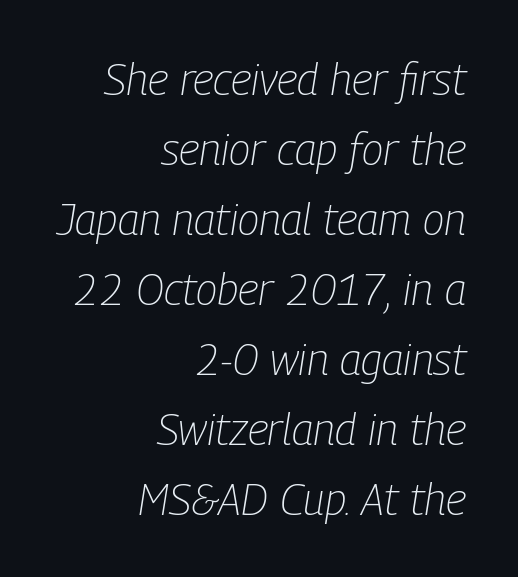
{"italic": "yes", "lean": "right", "slant_degrees": 9, "bold": "no", "weight": "light", "width": "condensed", "stroke_contrast": "low", "x_height": "medium", "monospaced": "no", "underline": "no", "align": "right", "line_spacing": "normal", "line_spacing_ratio": 1.59, "letter_spacing": "normal", "letter_spacing_em": 0.0, "glyph_px": 44}
